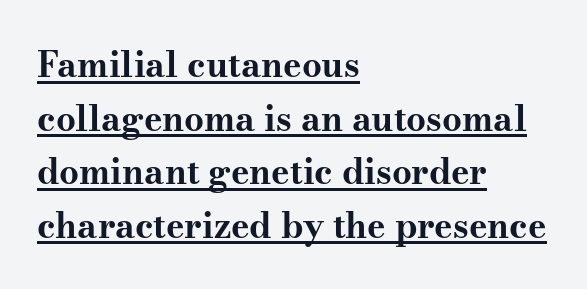
A student would call this left alignment; a typographer would say flush left, rag right. Regarding serifs, this sample has them. Evenly set lines give the paragraph a standard silhouette. Underlined type. Between one letter and the next there's only the usual sliver of space. The typesetting leans heavy: a genuine bold.
